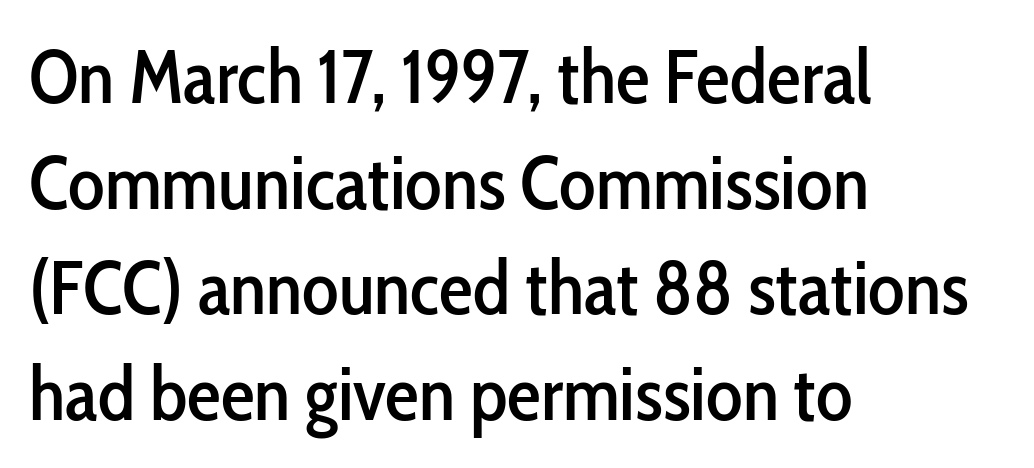
Q: Is the text italic (slanted)? A: No, it is upright.
Q: Is the typeface a serif or a sans-serif typeface? A: Sans-serif.
Q: Is the text underlined? A: No.
Q: How is the paragraph aligned? A: Left-aligned.
Q: Is the spacing between letters normal or unusually wide? A: Normal.
Q: Is the spacing between lines tight, normal or loose? A: Normal.
Q: Width (condensed, normal, or wide)? A: Condensed.
Q: Stroke contrast? A: Low.
Q: x-height? A: Medium.
Q: Monospaced? A: No.
